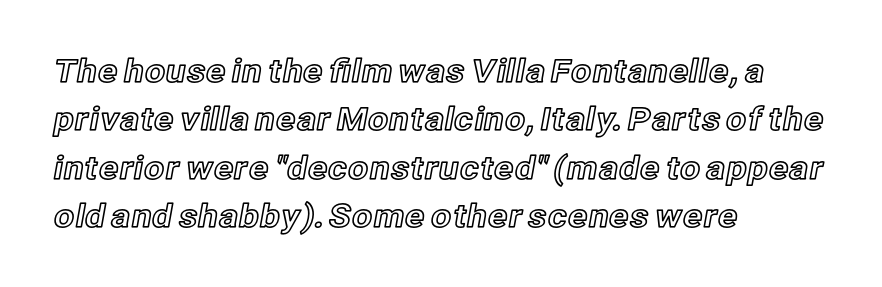
Q: Is the text italic (slanted)? A: Yes.
Q: Is the text underlined? A: No.
Q: How is the paragraph aligned? A: Left-aligned.
Q: Is the spacing between letters normal or unusually wide? A: Normal.
Q: Is the spacing between lines tight, normal or loose? A: Normal.
Q: Width (condensed, normal, or wide)? A: Normal.
Q: x-height? A: Medium.
Q: Monospaced? A: No.
